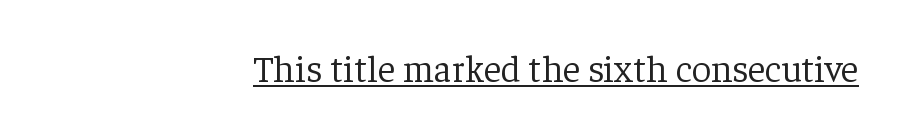
The image shows 38 px light serif type, upright; set right-aligned, normal letter spacing, underlined; low stroke contrast and a medium x-height.
